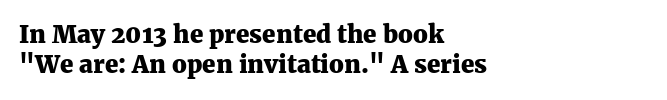
The ragged edge is on the right, which tells us the setting is flush left. The space beneath each line is pristine and unruled. This rendering leaves character spacing at its baseline value. The passage shown stacks its lines at a standard gap. Italic? Not at all — the glyphs are vertical. Emphasis by weight is at full strength: bold.
